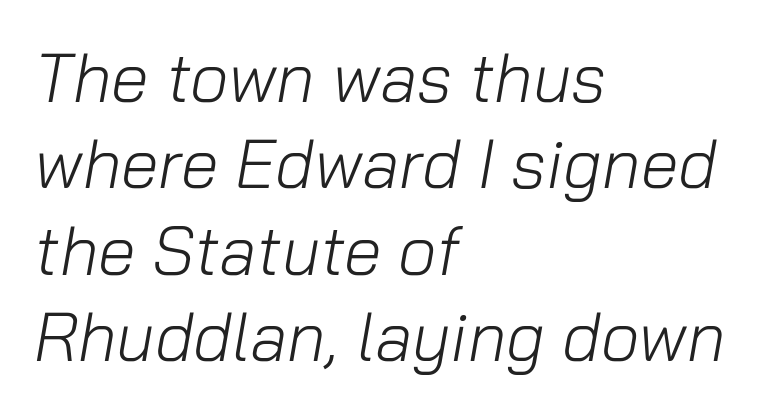
Heaviness? Minimal to ordinary, like unemphasized prose. Observe the ordinary spacing: letters are neighbours, not strangers. Looks like regular typesetting: each glyph gets only the width it needs. The font's italic variant was chosen for this text. The specimen omits any rule beneath the text block's lines.
